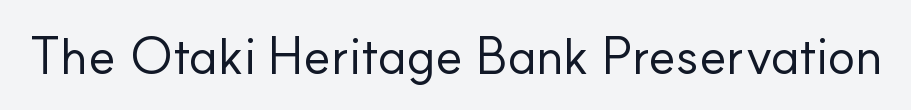
{"serif": "no", "italic": "no", "bold": "no", "weight": "regular", "width": "normal", "stroke_contrast": "low", "x_height": "small", "monospaced": "no", "underline": "no", "letter_spacing": "normal", "letter_spacing_em": 0.0, "glyph_px": 52}
